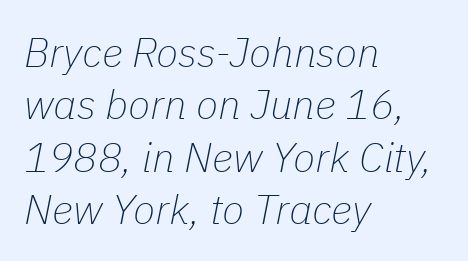
Q: Is the text bold? A: No.
Q: Is the text italic (slanted)? A: Yes, it leans right by about 11 degrees.
Q: Is the text underlined? A: No.
Q: How is the paragraph aligned? A: Left-aligned.
Q: Is the spacing between letters normal or unusually wide? A: Normal.
Q: Is the spacing between lines tight, normal or loose? A: Normal.
Q: Width (condensed, normal, or wide)? A: Normal.
Q: Stroke contrast? A: Low.
Q: x-height? A: Medium.
Q: Monospaced? A: No.
